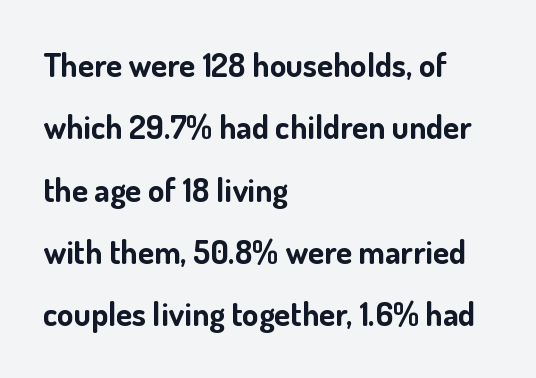
The image shows 33 px bold sans-serif type, upright; set left-aligned, line spacing 1.89x, normal letter spacing, not underlined; low stroke contrast and a small x-height.
